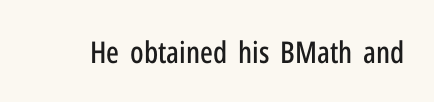
The image shows 30 px condensed sans-serif type, upright; set normal letter spacing, not underlined; low stroke contrast and a medium x-height.
